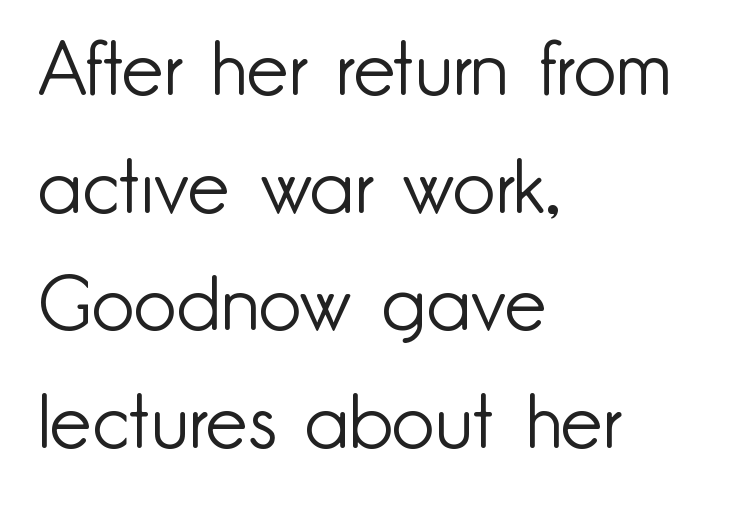
Baseline-to-baseline distance is the conventional proportion of letter height. The gaps between neighbouring characters are ordinary and unremarkable. This sample is left-justified, so line endings fall wherever the words run out. Weight: regular or lighter. If you drew a line through each stem, it would be perfectly vertical. Nope, no serifs anywhere on these letters.
